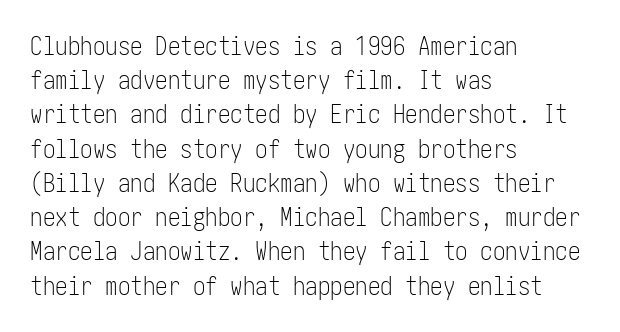
Q: Is the text bold? A: No.
Q: Is the text italic (slanted)? A: No, it is upright.
Q: Is the text underlined? A: No.
Q: How is the paragraph aligned? A: Left-aligned.
Q: Is the spacing between letters normal or unusually wide? A: Normal.
Q: Is the spacing between lines tight, normal or loose? A: Normal.
